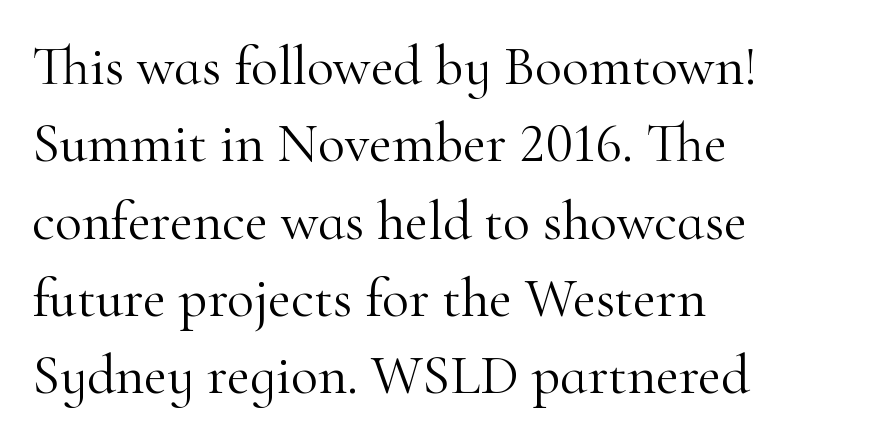
{"serif": "yes", "italic": "no", "bold": "no", "weight": "light", "width": "normal", "stroke_contrast": "high", "x_height": "small", "monospaced": "no", "underline": "no", "align": "left", "line_spacing": "normal", "line_spacing_ratio": 1.38, "letter_spacing": "normal", "letter_spacing_em": 0.0, "glyph_px": 56}
